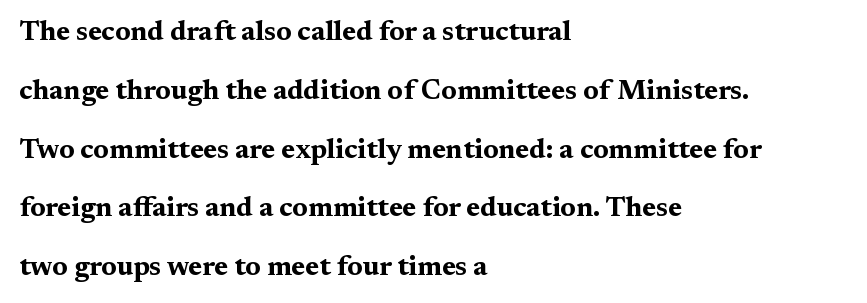
Q: Is the text bold? A: Yes.
Q: Is the text italic (slanted)? A: No, it is upright.
Q: Is the typeface a serif or a sans-serif typeface? A: Serif.
Q: Is the text underlined? A: No.
Q: How is the paragraph aligned? A: Left-aligned.
Q: Is the spacing between letters normal or unusually wide? A: Normal.
Q: Is the spacing between lines tight, normal or loose? A: Loose.
Q: Width (condensed, normal, or wide)? A: Wide.
Q: Stroke contrast? A: Medium.
Q: x-height? A: Medium.
Q: Monospaced? A: No.
